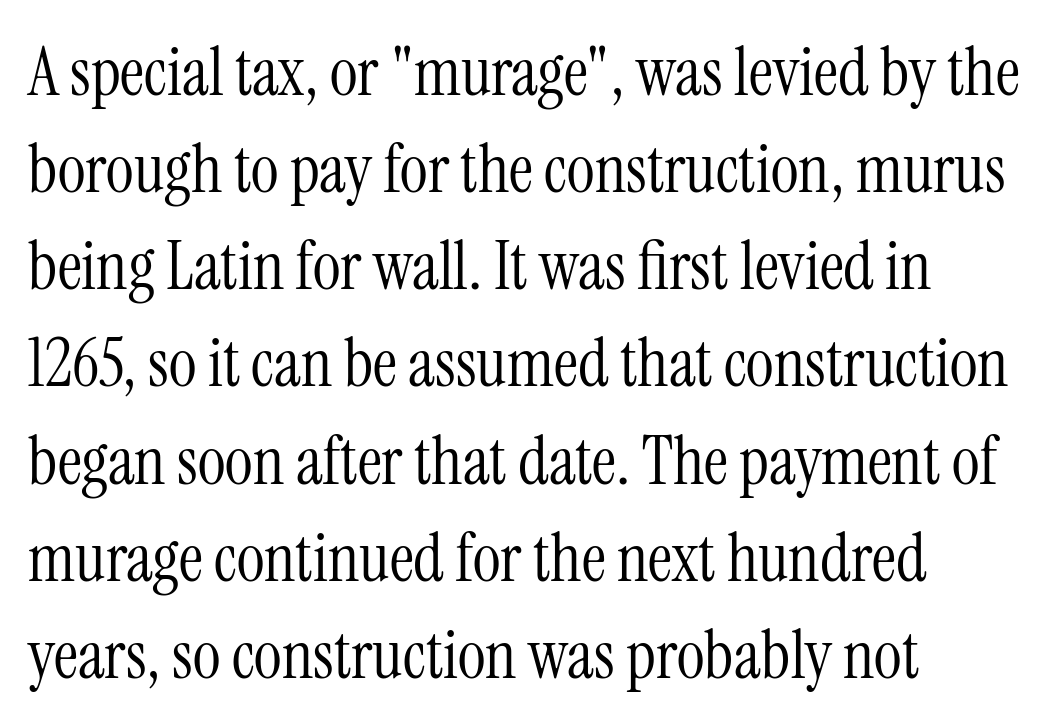
This sample uses an upright cut, with every glyph sitting square on the baseline. The passage shown stacks its lines at a standard gap. Typeset ragged right — the left edge is the straight one. The passage shown is typed in a proportional face where columns would drift. Nobody touched the tracking dial on this one. Type without underlining.
